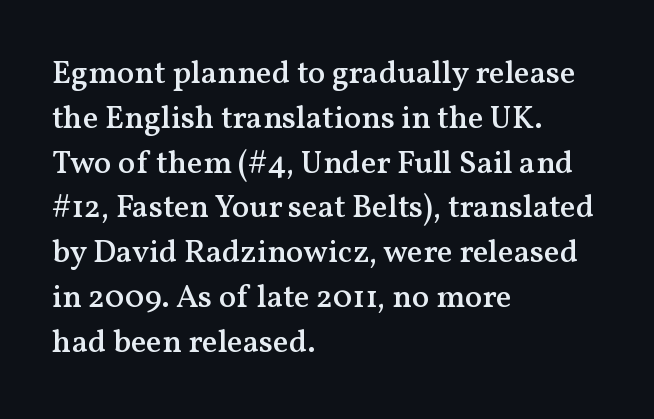
All the whitespace from short lines collects on the right. On the weight axis this lands at semibold, roughly 600. The type family on display is of the serif kind. Notice how the stems are strictly vertical — no italics here. Spacing verdict: proportional, widths tailored to each character. The gap between lines stays unmarked.
